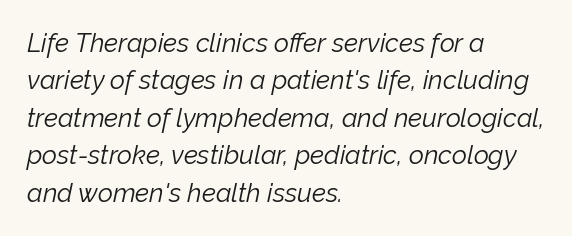
The image shows 26 px text type, italic (leaning right); set left-aligned, normal line spacing (1.44x), normal letter spacing, not underlined.
